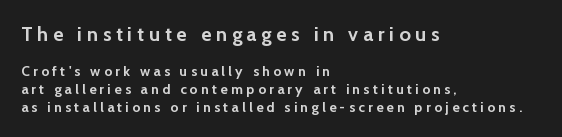
Q: Is the text bold? A: Yes.
Q: Is the text italic (slanted)? A: No, it is upright.
Q: Is the text underlined? A: No.
Q: How is the paragraph aligned? A: Left-aligned.
Q: Is the spacing between letters normal or unusually wide? A: Unusually wide.
Q: Is the spacing between lines tight, normal or loose? A: Normal.
Q: Which block of text is set in a larger size, the first (top) or the second (bottom)? A: The first (top) one.
